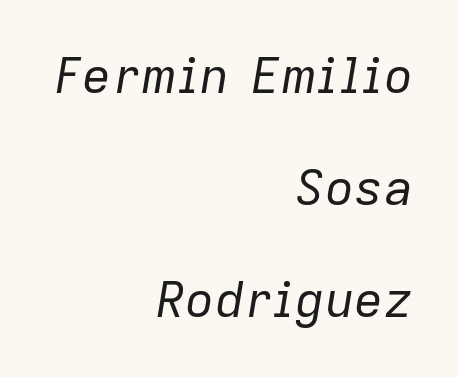
{"italic": "yes", "lean": "right", "slant_degrees": 9, "bold": "no", "weight": "regular", "width": "normal", "stroke_contrast": "low", "x_height": "medium", "monospaced": "no", "underline": "no", "align": "right", "line_spacing": "loose", "line_spacing_ratio": 2.29, "letter_spacing": "normal", "letter_spacing_em": 0.0, "glyph_px": 49}
